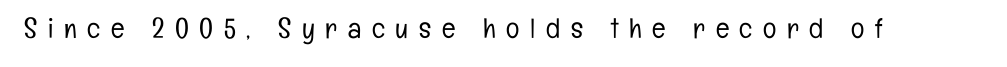
Note the varied advance widths — an 'i' is clearly narrower than an 'm'. Does the lettering tilt? It doesn't — this is upright. Letters have the restrained weight of plain body copy at most. This rendering features lettering with no underline. These lines have a slow, spaced-out rhythm from letter to letter.
